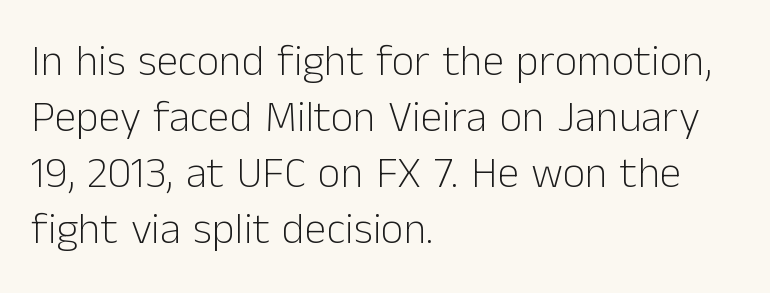
The image shows 44 px light sans-serif type, upright; set left-aligned, normal line spacing (1.27x), normal letter spacing, not underlined; low stroke contrast and a medium x-height.
